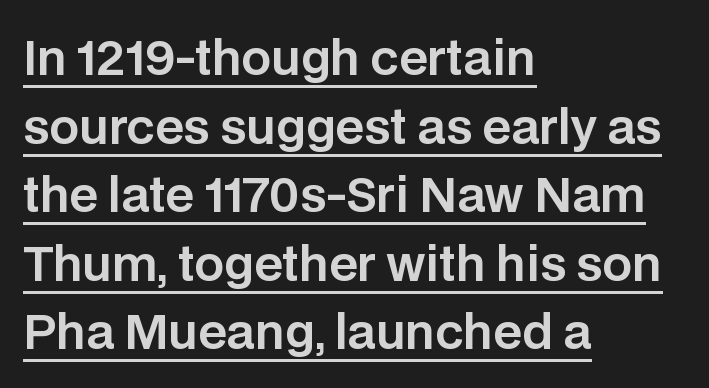
{"serif": "no", "italic": "no", "width": "normal", "stroke_contrast": "low", "x_height": "large", "monospaced": "no", "underline": "yes", "align": "left", "line_spacing": "normal", "line_spacing_ratio": 1.46, "letter_spacing": "normal", "letter_spacing_em": 0.0, "glyph_px": 47}
